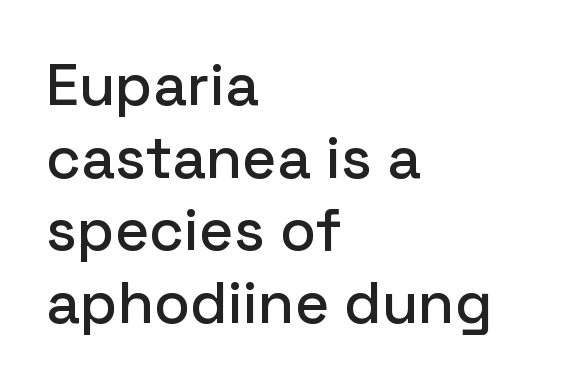
Q: Is the text italic (slanted)? A: No, it is upright.
Q: Is the typeface a serif or a sans-serif typeface? A: Sans-serif.
Q: Is the text underlined? A: No.
Q: How is the paragraph aligned? A: Left-aligned.
Q: Is the spacing between letters normal or unusually wide? A: Normal.
Q: Width (condensed, normal, or wide)? A: Normal.
Q: Stroke contrast? A: Low.
Q: x-height? A: Medium.
Q: Monospaced? A: No.
